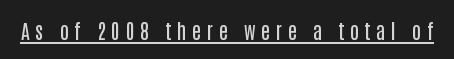
Q: Is the text bold? A: Semi-bold.
Q: Is the text italic (slanted)? A: No, it is upright.
Q: Is the text underlined? A: Yes.
Q: Is the spacing between letters normal or unusually wide? A: Unusually wide.
